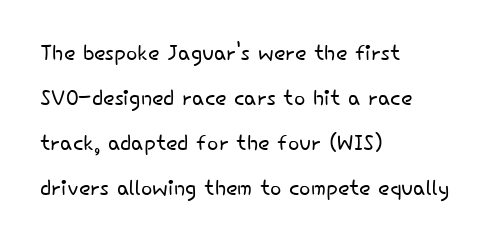
Grotesque or geometric, the face here clearly has no serifs. The paragraph has a hard left edge and a soft right edge. The passage shown is not bold in any degree. The space between consecutive lines is moderate. The rendering keeps characters at their native spacing. Each letter keeps its own natural width here, so spacing adapts to shape.
